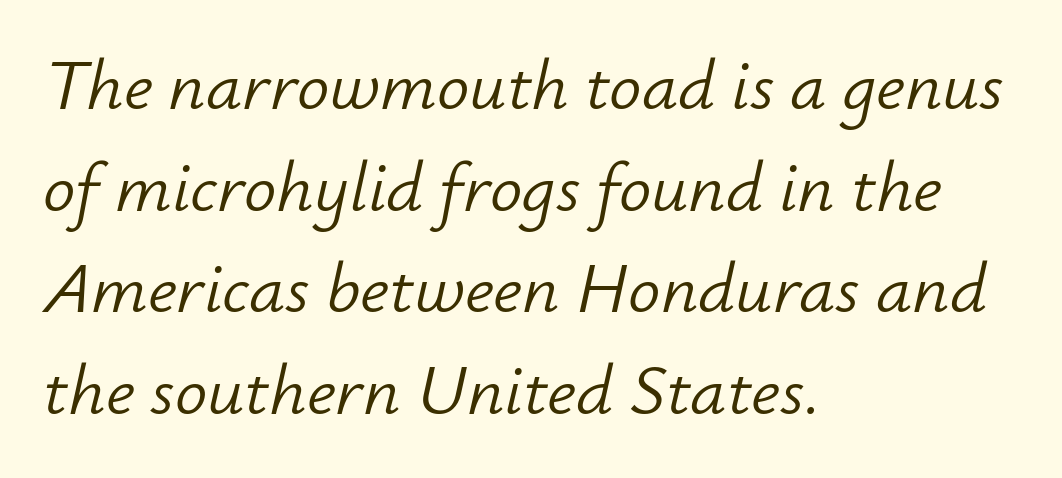
Q: Is the text bold? A: No.
Q: Is the text italic (slanted)? A: Yes, it leans right by about 12 degrees.
Q: Is the text underlined? A: No.
Q: How is the paragraph aligned? A: Left-aligned.
Q: Is the spacing between letters normal or unusually wide? A: Normal.
Q: Is the spacing between lines tight, normal or loose? A: Normal.
Q: Width (condensed, normal, or wide)? A: Normal.
Q: Stroke contrast? A: Low.
Q: x-height? A: Small.
Q: Monospaced? A: No.
